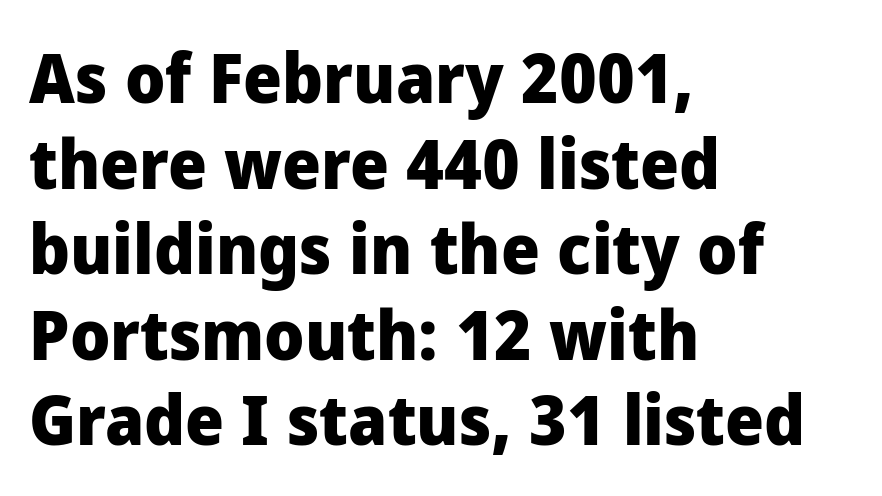
Typeset ragged right — the left edge is the straight one. Descenders hang freely into open space. When letters stand straight like this, we call the style roman or upright. Does the weight exceed regular? Yes, all the way to bold.
